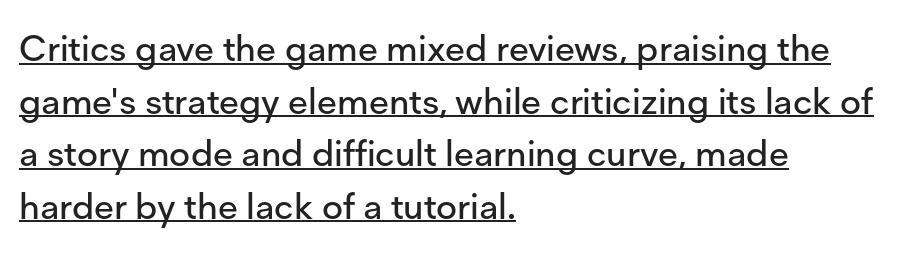
Q: Is the text italic (slanted)? A: No, it is upright.
Q: Is the typeface a serif or a sans-serif typeface? A: Sans-serif.
Q: Is the text underlined? A: Yes.
Q: How is the paragraph aligned? A: Left-aligned.
Q: Is the spacing between letters normal or unusually wide? A: Normal.
Q: Is the spacing between lines tight, normal or loose? A: Normal.
Q: Width (condensed, normal, or wide)? A: Normal.
Q: Stroke contrast? A: Low.
Q: x-height? A: Medium.
Q: Monospaced? A: No.
